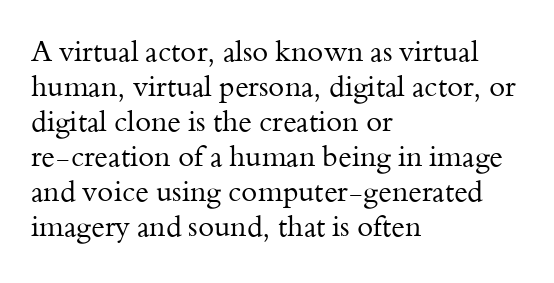
Q: Is the text bold? A: No.
Q: Is the text italic (slanted)? A: No, it is upright.
Q: Is the typeface a serif or a sans-serif typeface? A: Serif.
Q: Is the text underlined? A: No.
Q: How is the paragraph aligned? A: Left-aligned.
Q: Is the spacing between letters normal or unusually wide? A: Normal.
Q: Width (condensed, normal, or wide)? A: Normal.
Q: Stroke contrast? A: Medium.
Q: x-height? A: Small.
Q: Monospaced? A: No.
